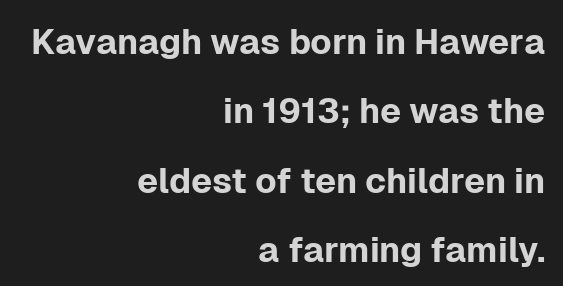
{"serif": "no", "italic": "no", "width": "normal", "stroke_contrast": "low", "x_height": "medium", "monospaced": "no", "underline": "no", "align": "right", "line_spacing": "loose", "line_spacing_ratio": 1.98, "letter_spacing": "normal", "letter_spacing_em": 0.0, "glyph_px": 35}
